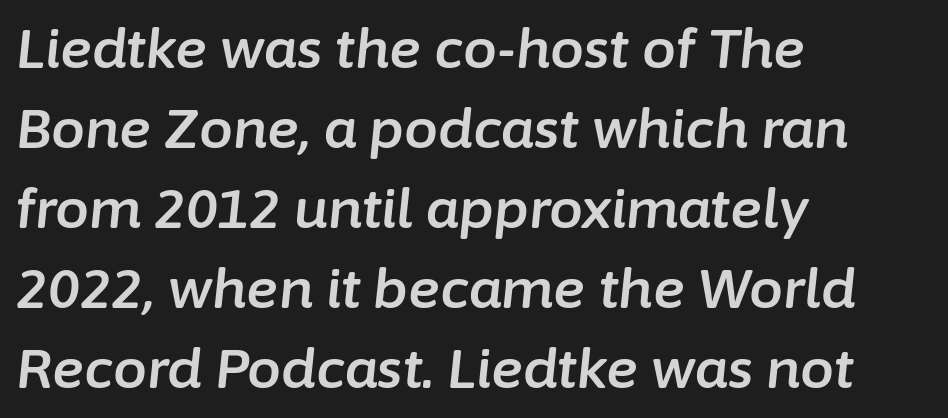
This rendering leaves character spacing at its baseline value. Compared with a centered layout, this one pins lines to the left instead. Honestly, there is no underline to notice here at all. Character widths vary here, with narrow letters taking less room than wide ones.
